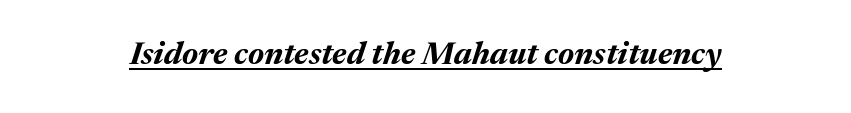
Q: Is the text bold? A: Yes.
Q: Is the text italic (slanted)? A: Yes, it leans right by about 17 degrees.
Q: Is the text underlined? A: Yes.
Q: Is the spacing between letters normal or unusually wide? A: Normal.
Q: Width (condensed, normal, or wide)? A: Normal.
Q: Stroke contrast? A: Medium.
Q: x-height? A: Medium.
Q: Monospaced? A: No.
